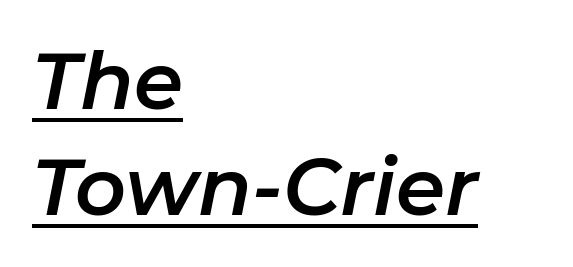
The image shows 79 px text type, italic (leaning right); set left-aligned, normal line spacing (1.34x), normal letter spacing, underlined; low stroke contrast and a medium x-height.
